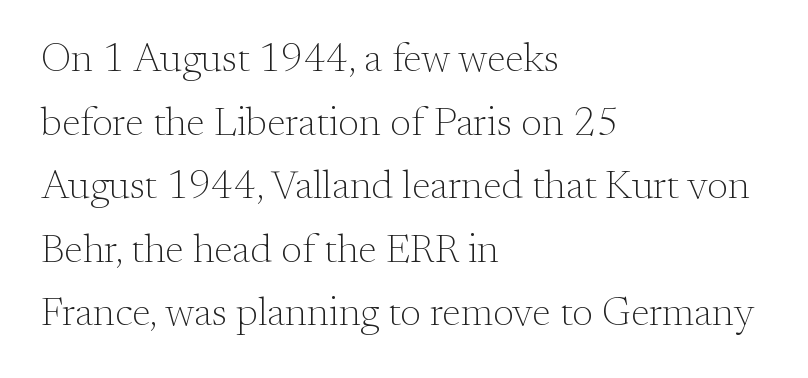
Reading down the block, your eye returns to a fixed left position each line. Weight: not bold — regular or lighter. Rows of type keep a routine distance in the vertical direction. The area under the type is left untouched. Does the lettering tilt? It doesn't — this is upright.
